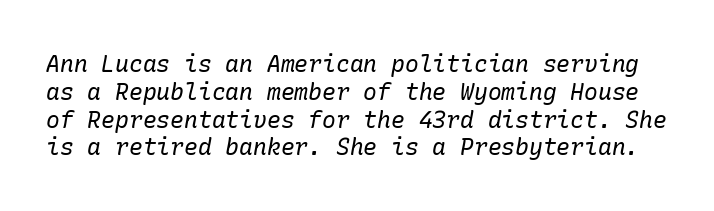
Bare-footed words on every line. No heavy texture on the line: the type isn't bold. The gaps between neighbouring characters are ordinary and unremarkable. In terms of posture, this sample is oblique.
